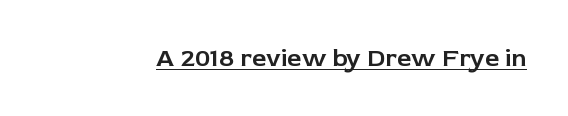
The image shows 25 px text type, upright; set normal letter spacing, underlined.
